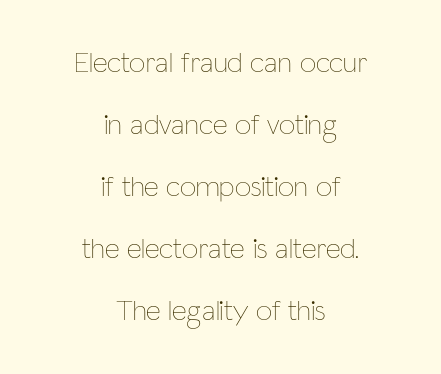
Q: Is the text bold? A: No.
Q: Is the text italic (slanted)? A: No, it is upright.
Q: Is the text underlined? A: No.
Q: How is the paragraph aligned? A: Centered.
Q: Is the spacing between letters normal or unusually wide? A: Normal.
Q: Is the spacing between lines tight, normal or loose? A: Loose.
Q: Width (condensed, normal, or wide)? A: Condensed.
Q: Stroke contrast? A: Low.
Q: x-height? A: Medium.
Q: Monospaced? A: No.
